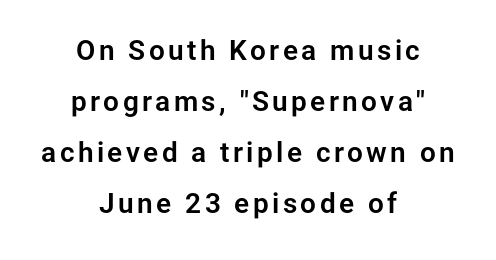
The image shows 28 px sans-serif type, upright; set centered, line spacing 1.82x, not underlined; low stroke contrast and a medium x-height.
